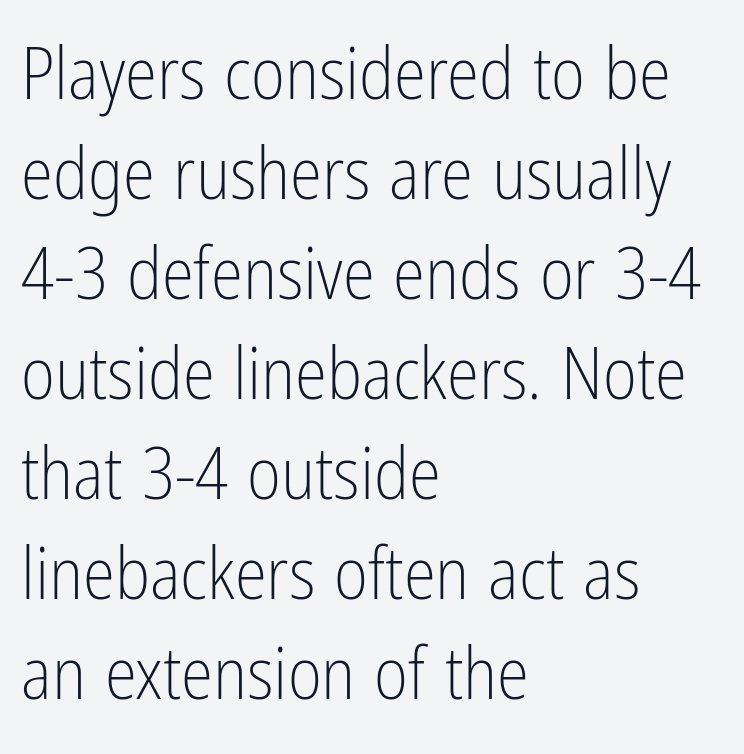
{"serif": "no", "italic": "no", "bold": "no", "weight": "light", "width": "condensed", "stroke_contrast": "low", "x_height": "medium", "monospaced": "no", "underline": "no", "align": "left", "line_spacing": "normal", "line_spacing_ratio": 1.37, "letter_spacing": "normal", "letter_spacing_em": 0.0, "glyph_px": 73}
